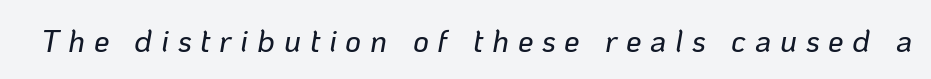
{"italic": "yes", "lean": "right", "slant_degrees": 10, "width": "normal", "stroke_contrast": "low", "x_height": "medium", "monospaced": "no", "underline": "no", "letter_spacing": "wide", "letter_spacing_em": 0.28, "glyph_px": 31}
